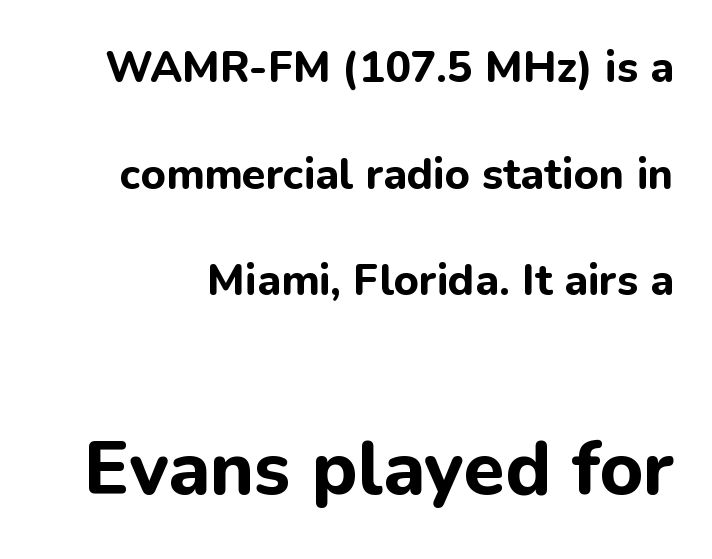
{"serif": "no", "italic": "no", "bold": "yes", "weight": "bold", "width": "normal", "stroke_contrast": "low", "x_height": "medium", "monospaced": "no", "underline": "no", "line_spacing": "loose", "line_spacing_ratio": 2.48, "letter_spacing": "normal", "letter_spacing_em": 0.0, "larger_block": "second", "size_ratio": 1.74, "glyph_px": 75}
